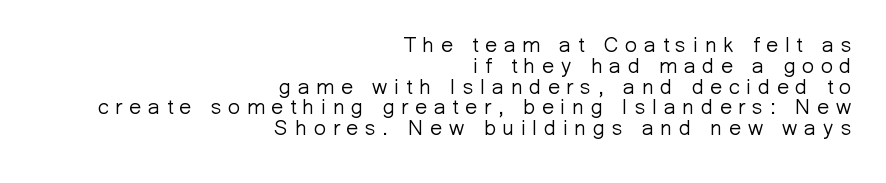
{"italic": "no", "bold": "no", "underline": "no", "align": "right", "line_spacing": "tight", "line_spacing_ratio": 0.99, "letter_spacing": "wide", "letter_spacing_em": 0.33, "glyph_px": 21}
